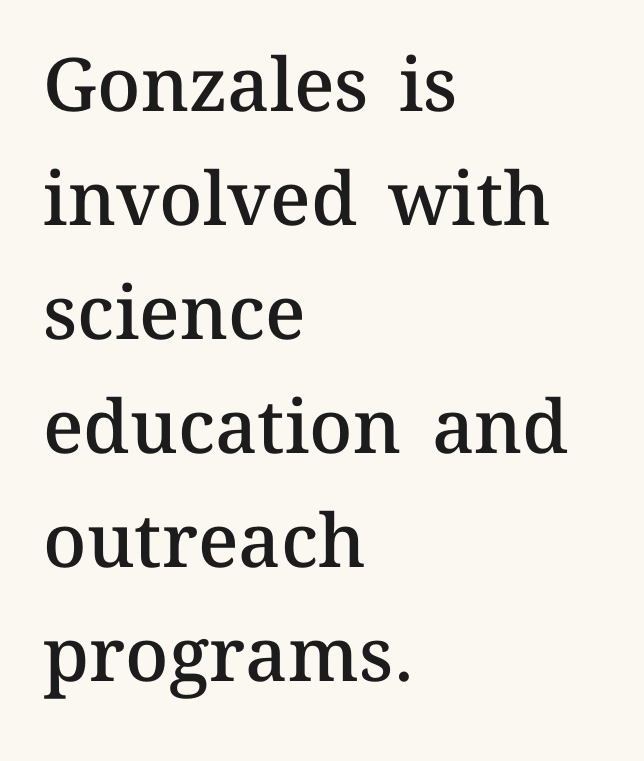
{"italic": "no", "bold": "semi", "weight": "semibold", "width": "normal", "stroke_contrast": "medium", "x_height": "medium", "monospaced": "no", "underline": "no", "align": "left", "line_spacing": "normal", "line_spacing_ratio": 1.54, "letter_spacing": "normal", "letter_spacing_em": 0.0, "glyph_px": 74}
